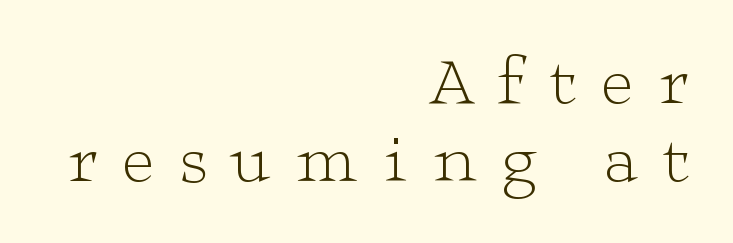
{"serif": "yes", "italic": "no", "bold": "no", "weight": "light", "width": "wide", "stroke_contrast": "low", "x_height": "medium", "monospaced": "no", "underline": "no", "align": "right", "line_spacing": "tight", "line_spacing_ratio": 1.13, "letter_spacing": "wide", "letter_spacing_em": 0.36, "glyph_px": 69}
